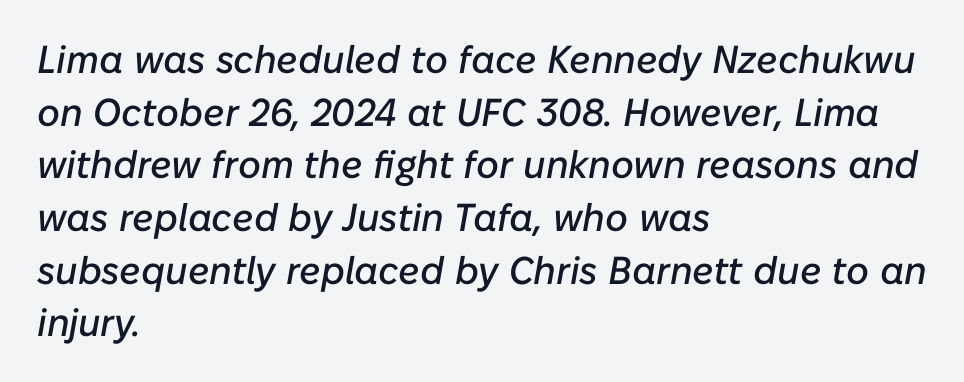
{"italic": "yes", "lean": "right", "slant_degrees": 10, "width": "normal", "stroke_contrast": "low", "x_height": "medium", "monospaced": "no", "underline": "no", "align": "left", "line_spacing": "normal", "line_spacing_ratio": 1.35, "letter_spacing": "normal", "letter_spacing_em": 0.0, "glyph_px": 39}
